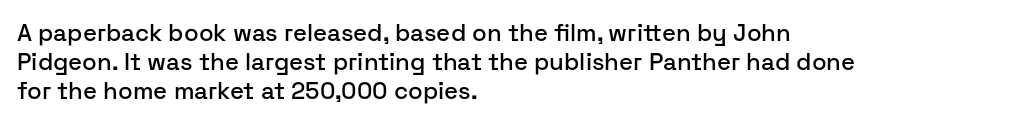
The image shows 24 px text type, upright; set left-aligned, line spacing 1.21x, normal letter spacing, not underlined.
